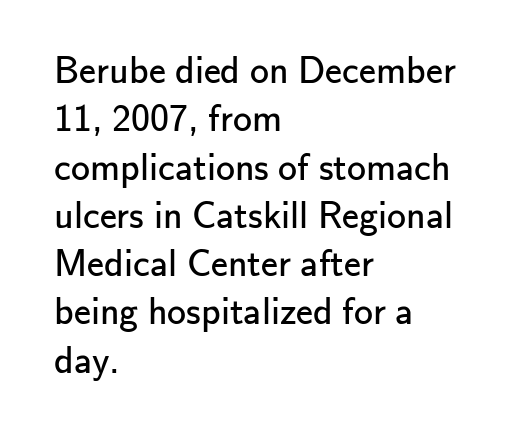
Q: Is the text bold? A: No.
Q: Is the text italic (slanted)? A: No, it is upright.
Q: Is the typeface a serif or a sans-serif typeface? A: Sans-serif.
Q: Is the text underlined? A: No.
Q: How is the paragraph aligned? A: Left-aligned.
Q: Is the spacing between letters normal or unusually wide? A: Normal.
Q: Is the spacing between lines tight, normal or loose? A: Normal.
Q: Width (condensed, normal, or wide)? A: Normal.
Q: Stroke contrast? A: Low.
Q: x-height? A: Small.
Q: Monospaced? A: No.
